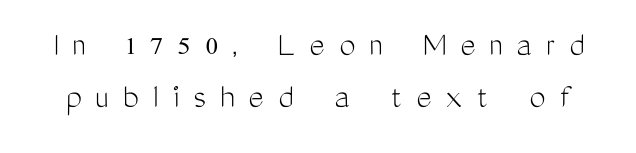
{"serif": "no", "italic": "no", "bold": "no", "weight": "light", "width": "condensed", "stroke_contrast": "medium", "x_height": "medium", "monospaced": "no", "underline": "no", "line_spacing": "normal", "line_spacing_ratio": 1.45, "letter_spacing": "wide", "letter_spacing_em": 0.4, "glyph_px": 36}
